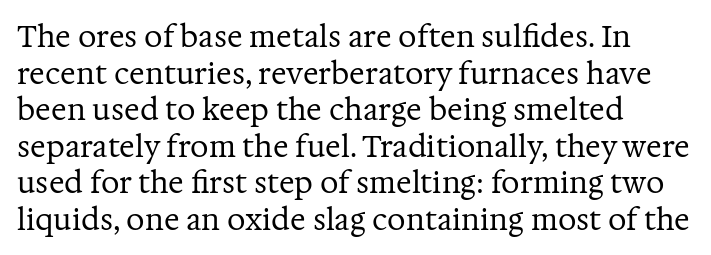
Q: Is the text bold? A: No.
Q: Is the text italic (slanted)? A: No, it is upright.
Q: Is the typeface a serif or a sans-serif typeface? A: Serif.
Q: Is the text underlined? A: No.
Q: How is the paragraph aligned? A: Left-aligned.
Q: Is the spacing between letters normal or unusually wide? A: Normal.
Q: Is the spacing between lines tight, normal or loose? A: Normal.
Q: Width (condensed, normal, or wide)? A: Normal.
Q: Stroke contrast? A: Medium.
Q: x-height? A: Medium.
Q: Monospaced? A: No.
